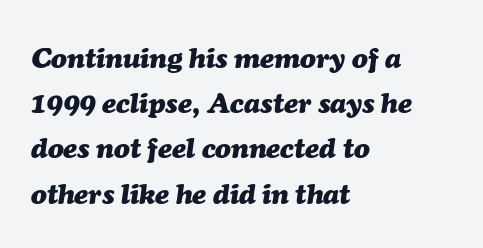
The image shows 29 px heavy type, italic (leaning right); set left-aligned, normal line spacing (1.56x), normal letter spacing, not underlined; medium stroke contrast and a medium x-height.
